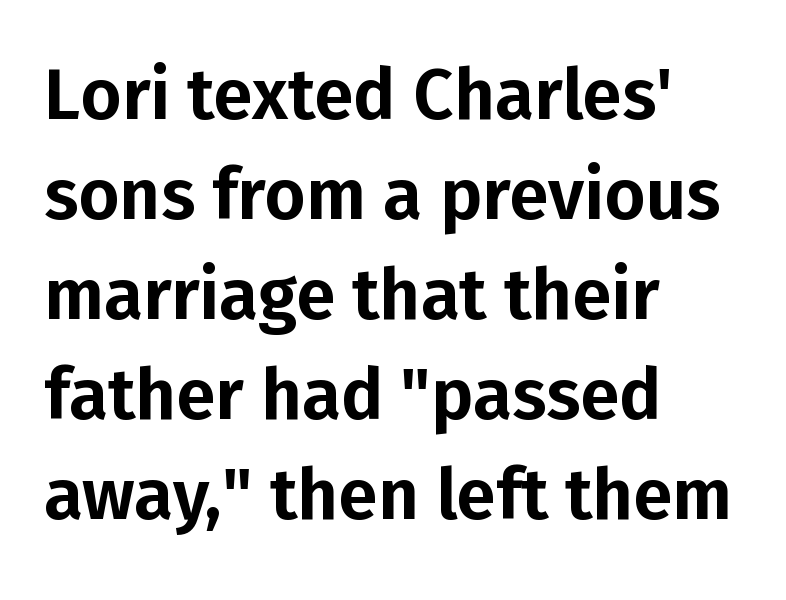
{"serif": "no", "italic": "no", "width": "normal", "stroke_contrast": "low", "x_height": "medium", "monospaced": "no", "underline": "no", "align": "left", "line_spacing": "normal", "line_spacing_ratio": 1.41, "letter_spacing": "normal", "letter_spacing_em": 0.0, "glyph_px": 71}
